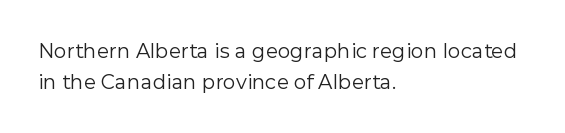
Unmarked baselines from the first word to the last. Between one letter and the next there's only the usual sliver of space. Left-aligned paragraph, ragged on the right. Compared with typical paragraphs, the rows here are spaced about the same. It's the straight-up-and-down kind of type.
